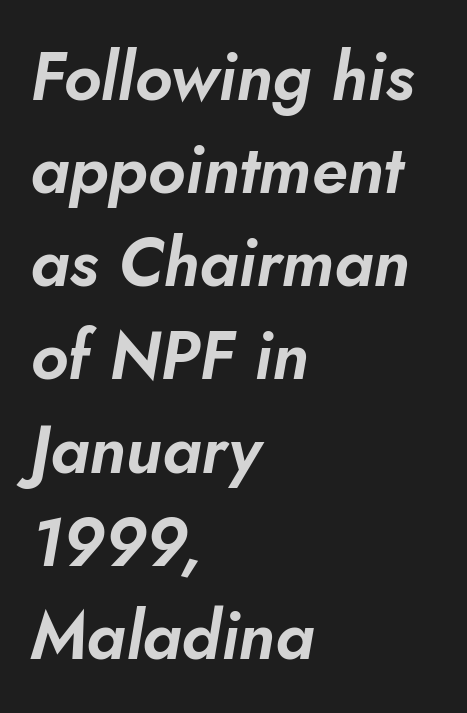
{"italic": "yes", "lean": "right", "slant_degrees": 10, "width": "normal", "stroke_contrast": "low", "x_height": "small", "monospaced": "no", "underline": "no", "align": "left", "line_spacing": "normal", "line_spacing_ratio": 1.39, "letter_spacing": "normal", "letter_spacing_em": 0.0, "glyph_px": 67}
